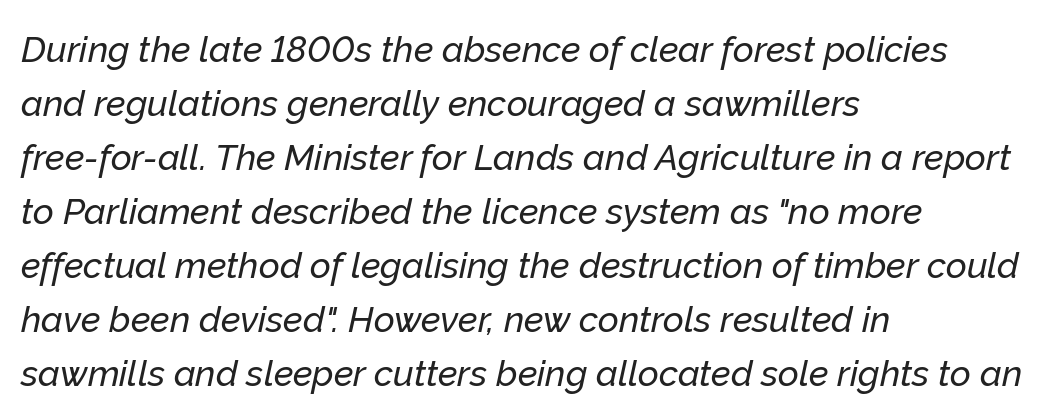
The image shows 36 px text type, italic (leaning right); set left-aligned, normal line spacing (1.5x), normal letter spacing, not underlined; low stroke contrast and a medium x-height.
